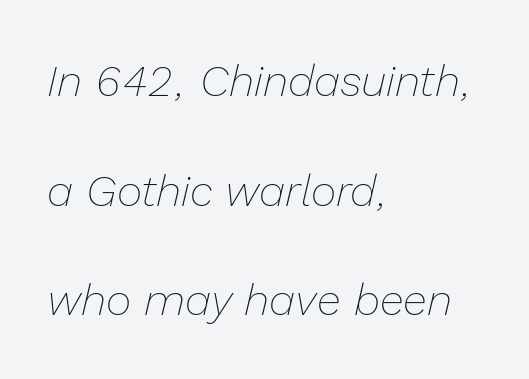
{"italic": "yes", "lean": "right", "slant_degrees": 13, "bold": "no", "weight": "thin", "width": "normal", "stroke_contrast": "low", "x_height": "medium", "monospaced": "no", "underline": "no", "align": "left", "line_spacing": "loose", "line_spacing_ratio": 2.49, "letter_spacing": "normal", "letter_spacing_em": 0.0, "glyph_px": 44}
